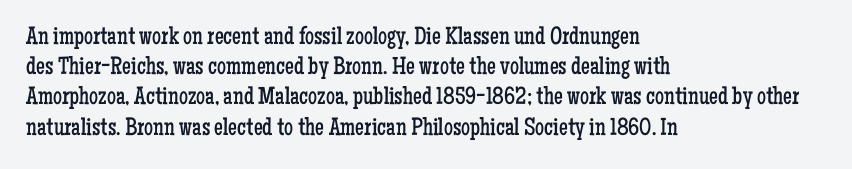
{"italic": "no", "bold": "no", "underline": "no", "align": "left", "line_spacing_ratio": 1.21, "letter_spacing": "normal", "letter_spacing_em": 0.0, "glyph_px": 25}
